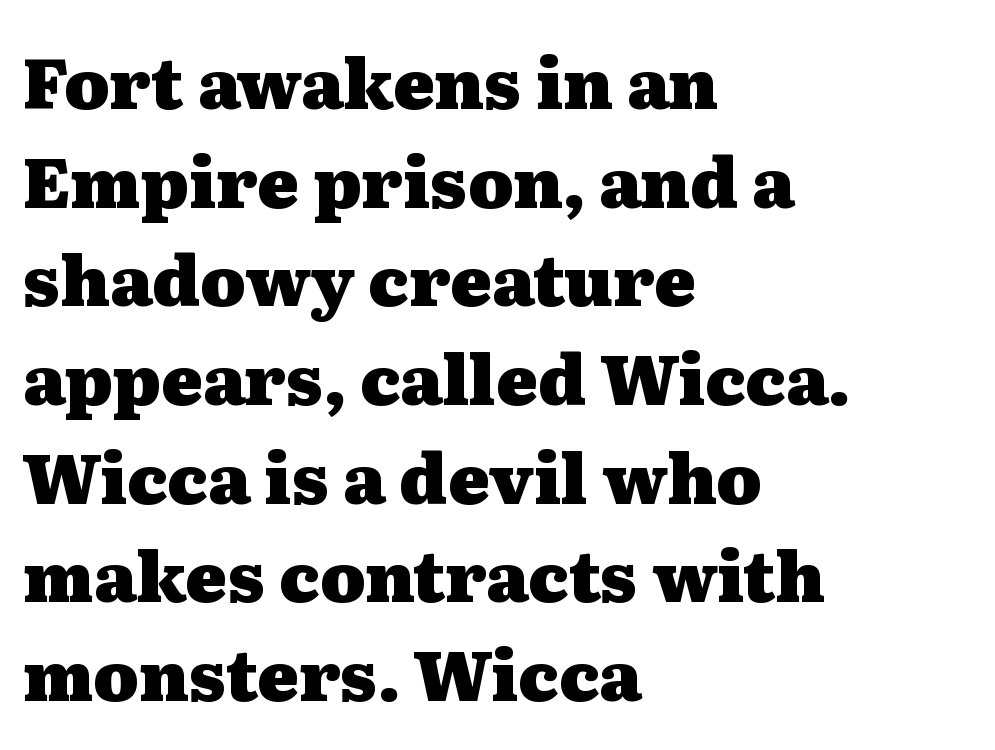
The image shows 69 px heavy, wide serif type, upright; set left-aligned, normal line spacing (1.43x), normal letter spacing, not underlined; medium stroke contrast and a medium x-height.
